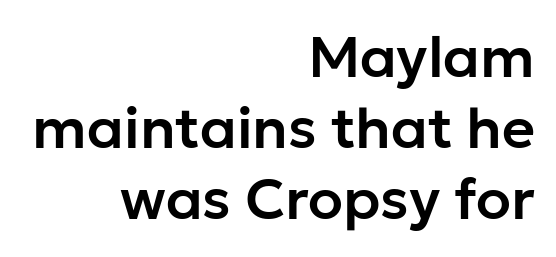
The space beneath each line is pristine and unruled. Casual observation: everything's shoved over to the right. Interline gaps are of average width in this sample. Is this a fixed-width face? No — the glyphs have proportional, varying widths.
